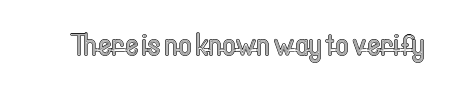
The image shows 32 px condensed type, upright; set normal letter spacing, not underlined; a medium x-height.
